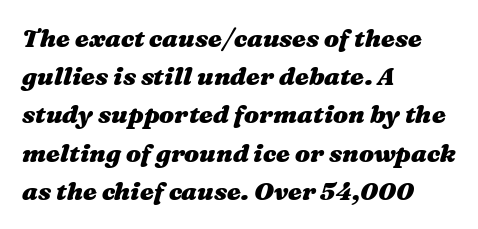
The image shows 25 px bold type, italic (leaning right); set left-aligned, normal line spacing (1.53x), normal letter spacing, not underlined.
